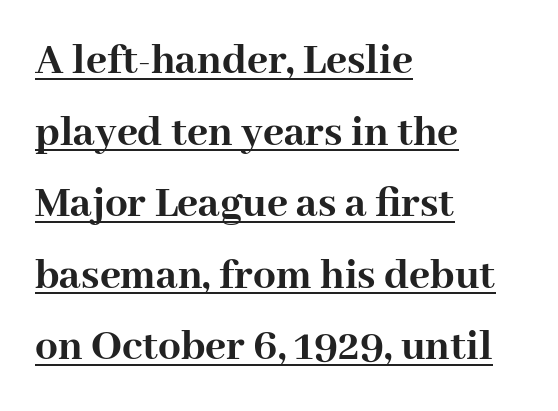
{"serif": "yes", "italic": "no", "bold": "yes", "weight": "semibold", "width": "normal", "stroke_contrast": "high", "x_height": "medium", "monospaced": "no", "underline": "yes", "align": "left", "line_spacing": "normal", "line_spacing_ratio": 1.59, "letter_spacing": "normal", "letter_spacing_em": 0.0, "glyph_px": 45}
